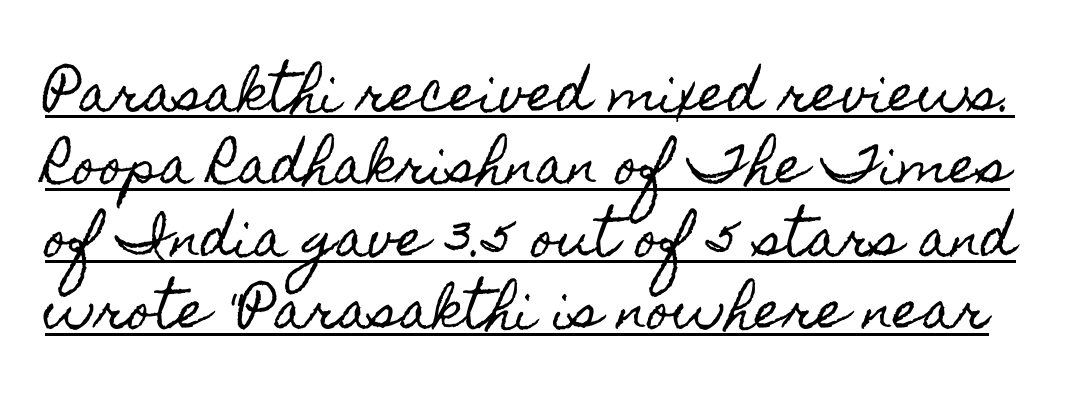
These lines sit exactly where default settings would place them. The rendering uses the underline text-decoration. Words appear dense and cohesive because spacing is normal. A typesetter would call this proportional, since set widths differ per character.
